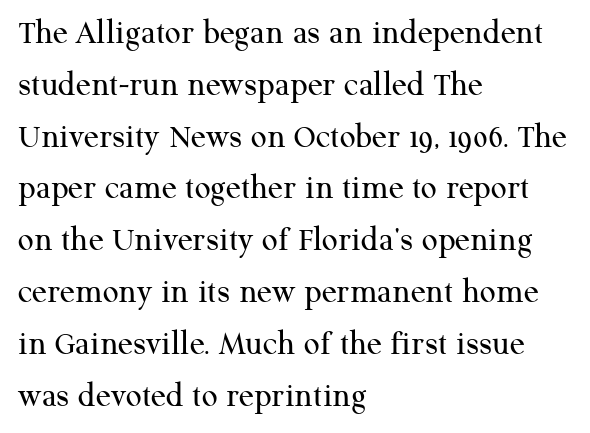
The image shows 35 px regular-weight serif type, upright; set left-aligned, normal line spacing (1.48x), normal letter spacing, not underlined; medium stroke contrast and a medium x-height.
